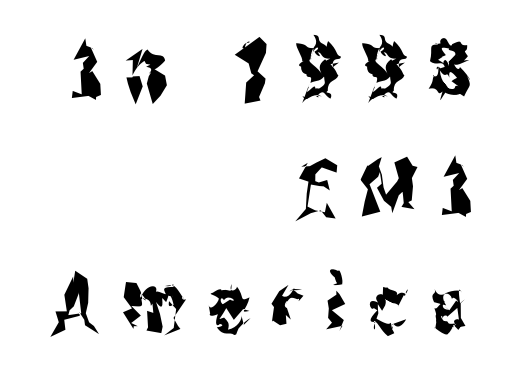
Q: Is the text italic (slanted)? A: No, it is upright.
Q: Is the typeface a serif or a sans-serif typeface? A: Sans-serif.
Q: Is the text underlined? A: No.
Q: How is the paragraph aligned? A: Right-aligned.
Q: Is the spacing between letters normal or unusually wide? A: Unusually wide.
Q: Is the spacing between lines tight, normal or loose? A: Normal.
Q: Width (condensed, normal, or wide)? A: Condensed.
Q: Stroke contrast? A: Medium.
Q: x-height? A: Medium.
Q: Monospaced? A: No.
